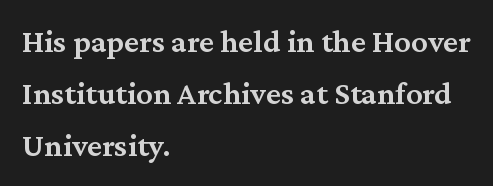
Honestly, the row spacing looks completely unremarkable. This sample uses plain, unmodified letter spacing. Here the designer chose a conventional face with non-uniform glyph widths. The setting favours the left margin, as ordinary paragraphs usually do.
